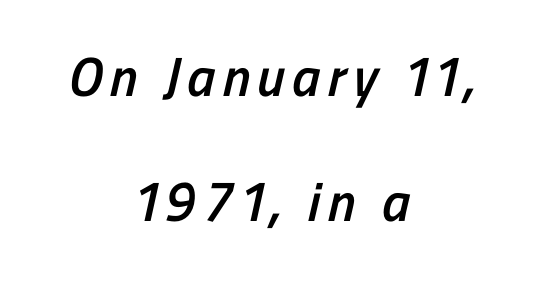
Q: Is the text bold? A: Semi-bold.
Q: Is the typeface a serif or a sans-serif typeface? A: Sans-serif.
Q: Is the text underlined? A: No.
Q: How is the paragraph aligned? A: Centered.
Q: Is the spacing between lines tight, normal or loose? A: Loose.
Q: Width (condensed, normal, or wide)? A: Condensed.
Q: Stroke contrast? A: Low.
Q: x-height? A: Medium.
Q: Monospaced? A: No.
